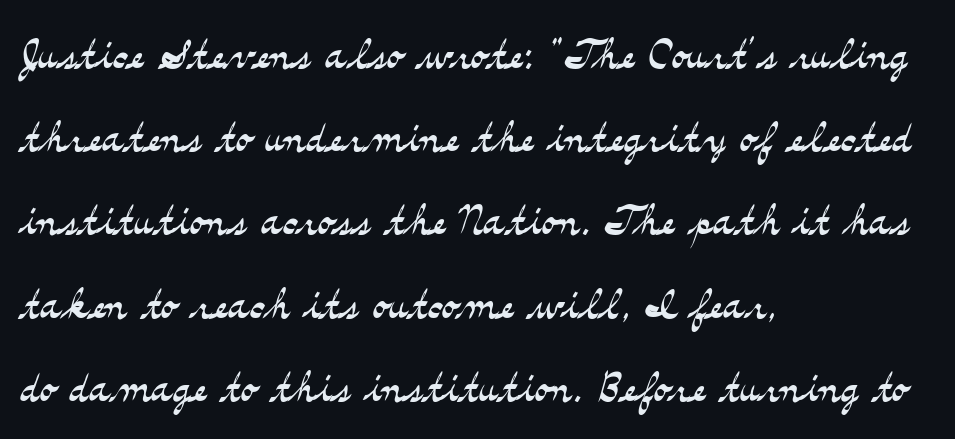
The image shows 57 px light, wide serif type; set left-aligned, normal line spacing (1.46x), normal letter spacing, not underlined; medium stroke contrast and a small x-height.
